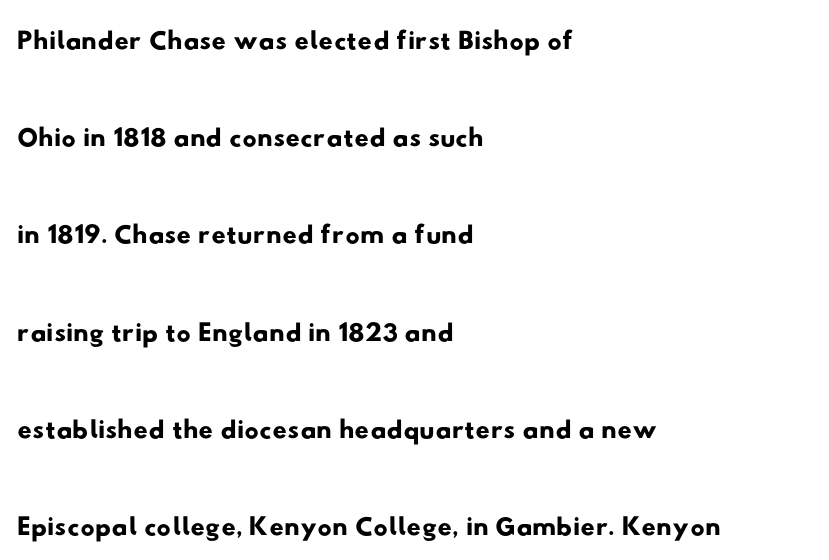
{"serif": "no", "width": "wide", "stroke_contrast": "low", "x_height": "small", "monospaced": "no", "underline": "no", "align": "left", "line_spacing": "loose", "line_spacing_ratio": 2.43, "letter_spacing": "normal", "letter_spacing_em": 0.0, "glyph_px": 40}
